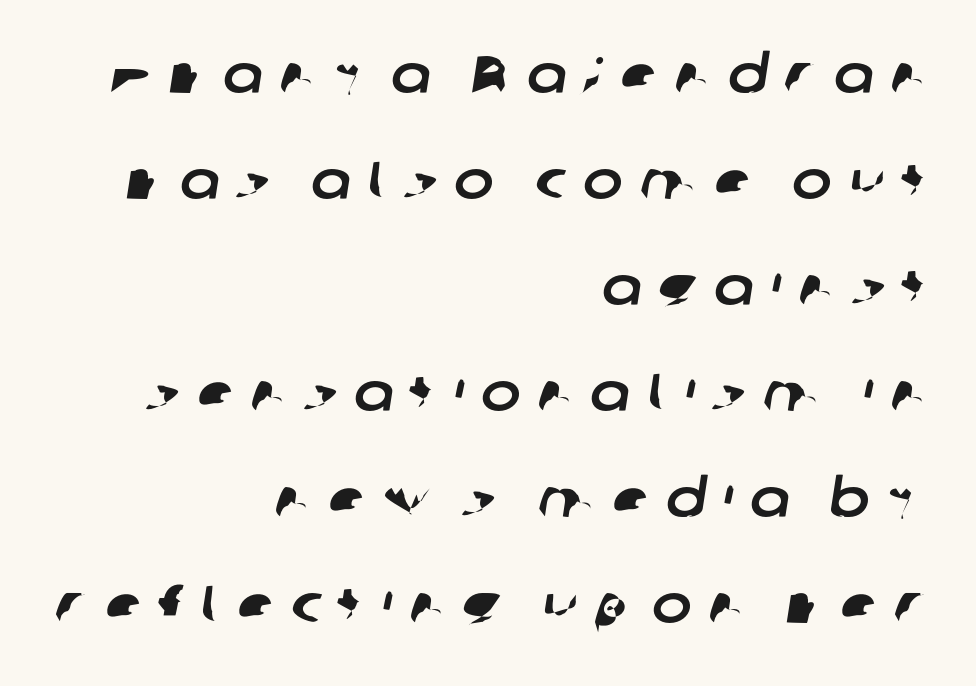
Type without underlining. A typesetter would call this leading open, well beyond the default. Every row of glyphs terminates at an identical x-position on the right. Font category for this specimen: sans-serif.
